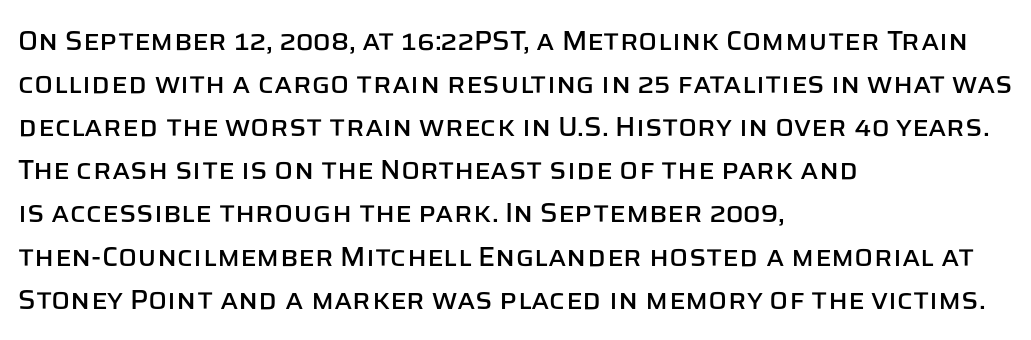
{"serif": "no", "italic": "no", "width": "normal", "stroke_contrast": "low", "x_height": "large", "monospaced": "no", "underline": "no", "align": "left", "line_spacing": "normal", "line_spacing_ratio": 1.54, "letter_spacing": "normal", "letter_spacing_em": 0.0, "glyph_px": 28}
